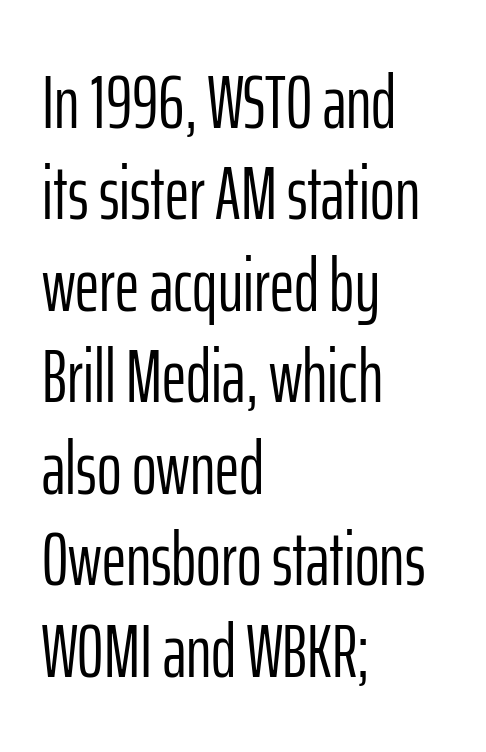
The image shows 75 px light, condensed sans-serif type, upright; set left-aligned, line spacing 1.22x, normal letter spacing, not underlined; low stroke contrast and a medium x-height.
